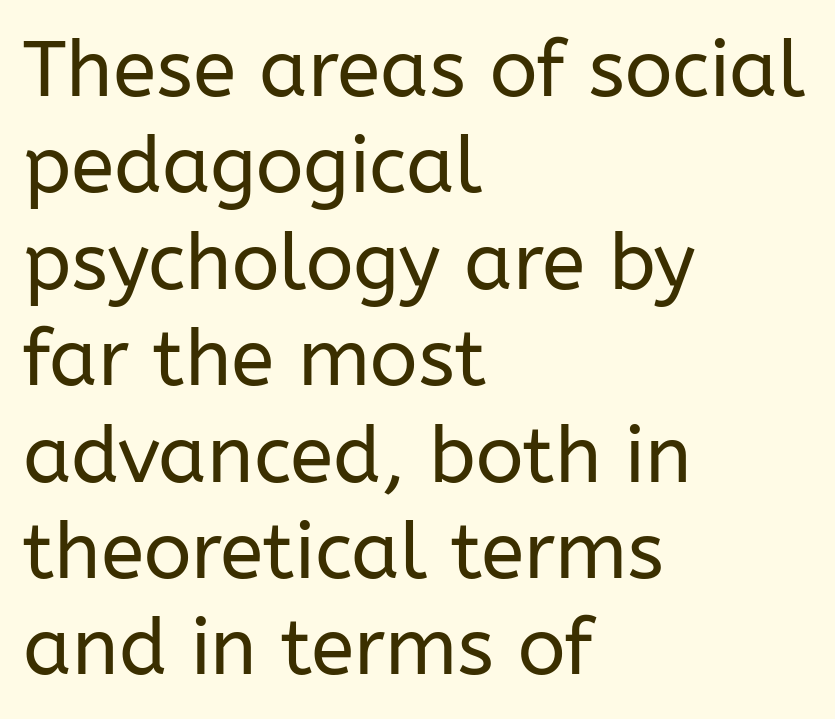
{"serif": "no", "italic": "no", "bold": "no", "weight": "regular", "width": "normal", "stroke_contrast": "low", "x_height": "medium", "monospaced": "no", "underline": "no", "align": "left", "line_spacing_ratio": 1.22, "letter_spacing": "normal", "letter_spacing_em": 0.0, "glyph_px": 79}
